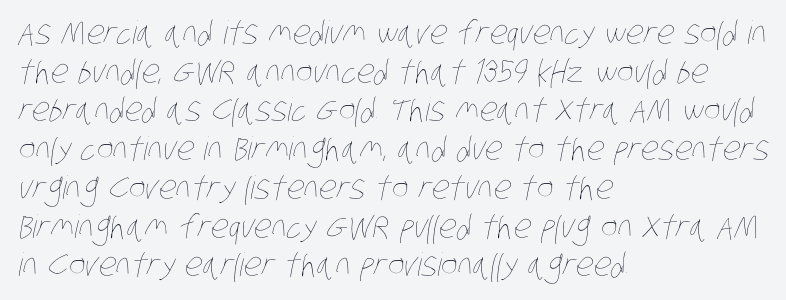
This sample has the flowing, uneven cadence of proportional lettering. Weight: not bold — regular or lighter. Which margin do the lines hug? The left one — the right edge is uneven. Students, note that the glyphs here touch the page at normal intervals. The gap between lines stays unmarked.
